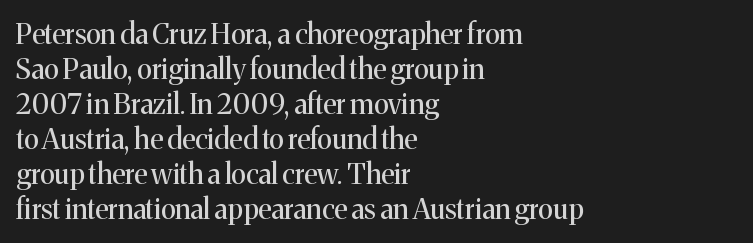
Q: Is the text bold? A: No.
Q: Is the text italic (slanted)? A: No, it is upright.
Q: Is the typeface a serif or a sans-serif typeface? A: Serif.
Q: Is the text underlined? A: No.
Q: How is the paragraph aligned? A: Left-aligned.
Q: Is the spacing between letters normal or unusually wide? A: Normal.
Q: Is the spacing between lines tight, normal or loose? A: Normal.
Q: Width (condensed, normal, or wide)? A: Normal.
Q: Stroke contrast? A: Medium.
Q: x-height? A: Medium.
Q: Monospaced? A: No.
